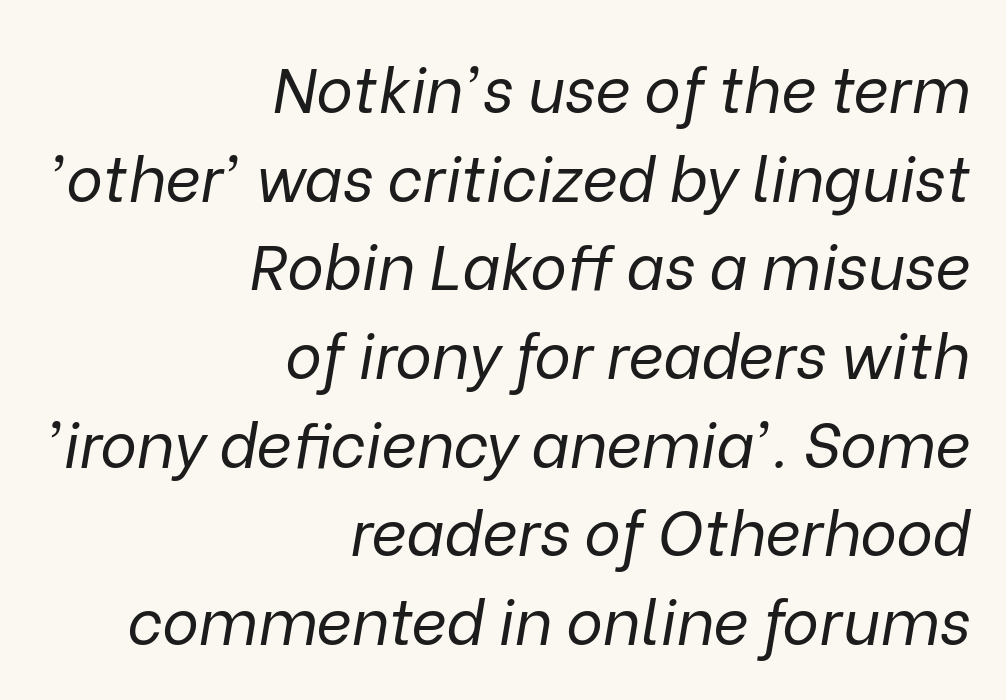
Q: Is the text bold? A: No.
Q: Is the text italic (slanted)? A: Yes, it leans right by about 9 degrees.
Q: Is the text underlined? A: No.
Q: How is the paragraph aligned? A: Right-aligned.
Q: Is the spacing between letters normal or unusually wide? A: Normal.
Q: Is the spacing between lines tight, normal or loose? A: Normal.
Q: Width (condensed, normal, or wide)? A: Normal.
Q: Stroke contrast? A: Low.
Q: x-height? A: Medium.
Q: Monospaced? A: No.
